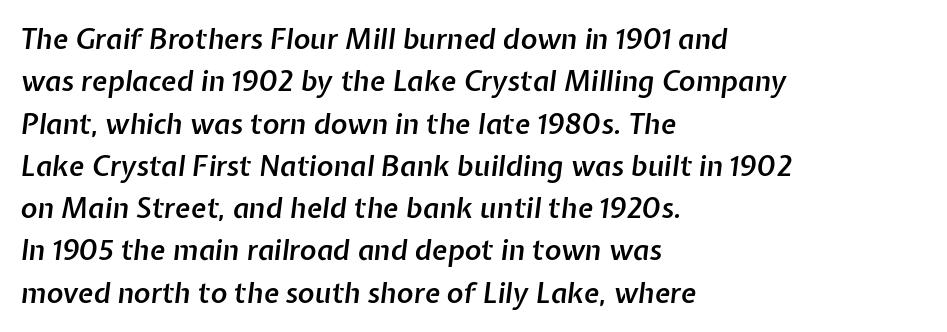
Q: Is the text bold? A: Semi-bold.
Q: Is the text italic (slanted)? A: Yes, it leans right by about 7 degrees.
Q: Is the text underlined? A: No.
Q: How is the paragraph aligned? A: Left-aligned.
Q: Is the spacing between letters normal or unusually wide? A: Normal.
Q: Is the spacing between lines tight, normal or loose? A: Normal.
Q: Width (condensed, normal, or wide)? A: Normal.
Q: Stroke contrast? A: Low.
Q: x-height? A: Medium.
Q: Monospaced? A: No.
